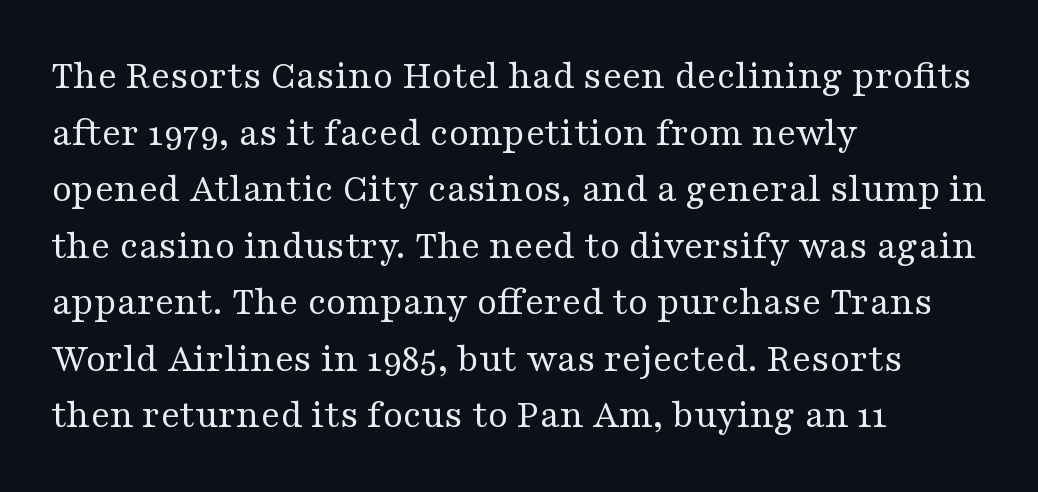
{"serif": "yes", "italic": "no", "bold": "no", "weight": "regular", "width": "wide", "stroke_contrast": "medium", "x_height": "medium", "monospaced": "no", "underline": "no", "align": "left", "line_spacing": "normal", "line_spacing_ratio": 1.38, "letter_spacing": "normal", "letter_spacing_em": 0.0, "glyph_px": 41}
